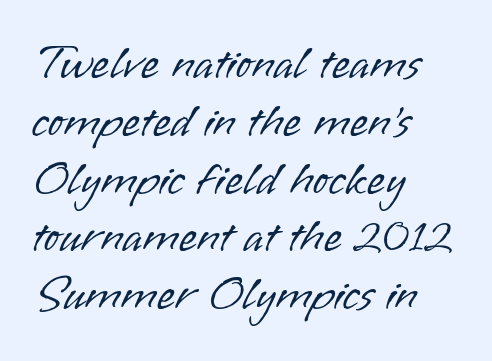
The image shows 47 px light sans-serif type; set left-aligned, line spacing 1.23x, normal letter spacing, not underlined; low stroke contrast and a small x-height.
